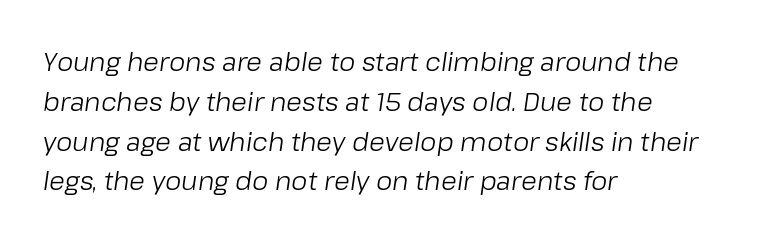
The image shows 26 px text type, italic (leaning right); set left-aligned, normal line spacing (1.53x), normal letter spacing, not underlined.
